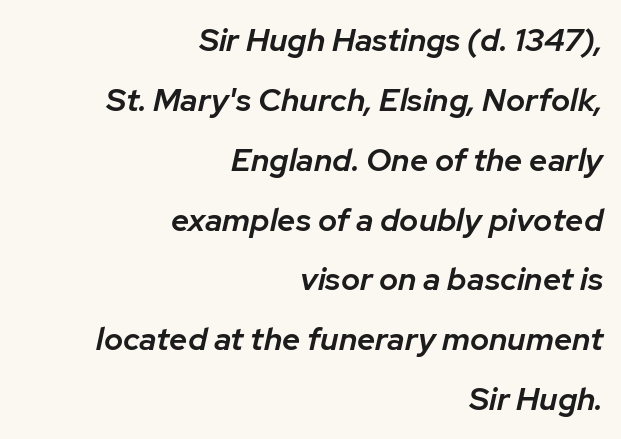
Q: Is the text bold? A: Semi-bold.
Q: Is the text italic (slanted)? A: Yes, it leans right by about 12 degrees.
Q: Is the text underlined? A: No.
Q: How is the paragraph aligned? A: Right-aligned.
Q: Is the spacing between letters normal or unusually wide? A: Normal.
Q: Width (condensed, normal, or wide)? A: Normal.
Q: Stroke contrast? A: Low.
Q: x-height? A: Medium.
Q: Monospaced? A: No.
